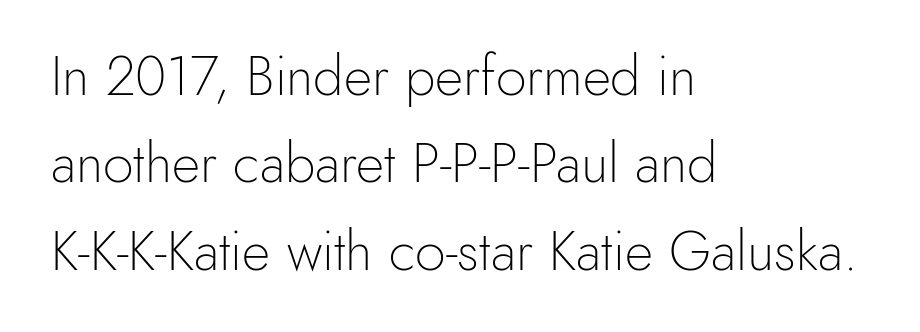
Q: Is the text bold? A: No.
Q: Is the text italic (slanted)? A: No, it is upright.
Q: Is the typeface a serif or a sans-serif typeface? A: Sans-serif.
Q: Is the text underlined? A: No.
Q: How is the paragraph aligned? A: Left-aligned.
Q: Is the spacing between letters normal or unusually wide? A: Normal.
Q: Is the spacing between lines tight, normal or loose? A: Normal.
Q: Width (condensed, normal, or wide)? A: Normal.
Q: x-height? A: Small.
Q: Monospaced? A: No.
